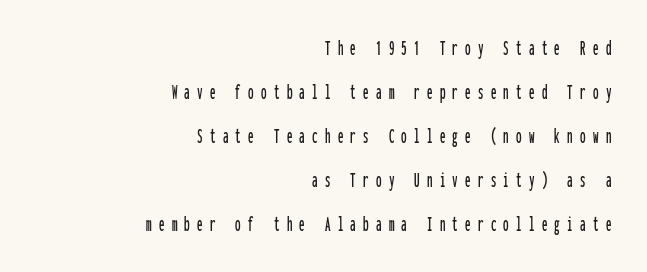
{"italic": "no", "underline": "no", "align": "right", "line_spacing": "loose", "line_spacing_ratio": 2.0, "letter_spacing": "wide", "letter_spacing_em": 0.33, "glyph_px": 22}
